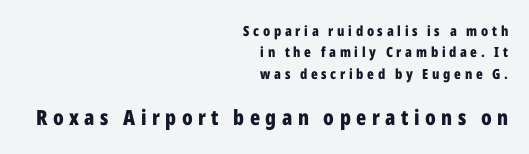
The image shows 21 px bold type, upright; set right-aligned, normal line spacing (1.53x), unusually wide letter spacing (+0.26 em), not underlined; the second (bottom) block is 1.5x larger.
